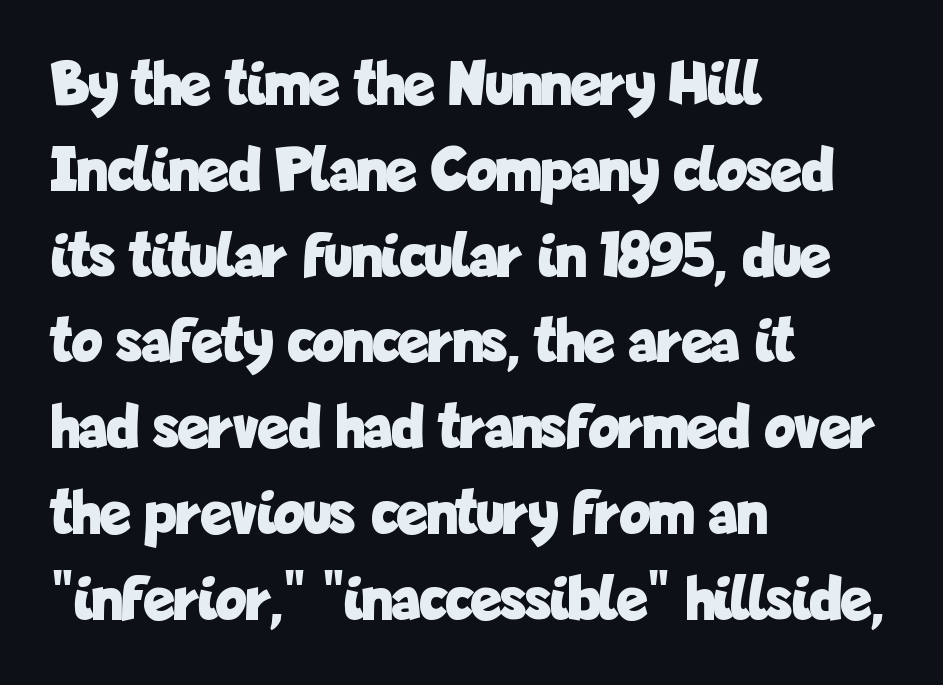
Q: Is the text bold? A: Yes.
Q: Is the text italic (slanted)? A: No, it is upright.
Q: Is the typeface a serif or a sans-serif typeface? A: Sans-serif.
Q: Is the text underlined? A: No.
Q: How is the paragraph aligned? A: Left-aligned.
Q: Is the spacing between letters normal or unusually wide? A: Normal.
Q: Is the spacing between lines tight, normal or loose? A: Normal.
Q: Width (condensed, normal, or wide)? A: Condensed.
Q: Stroke contrast? A: Low.
Q: x-height? A: Medium.
Q: Monospaced? A: No.
